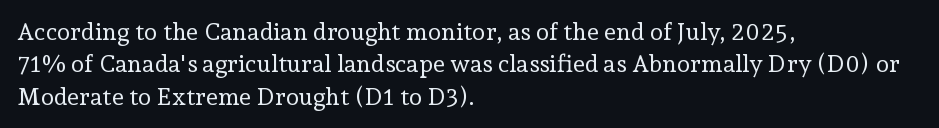
The typesetter chose a ragged-right arrangement here. In terms of letterspacing, this is plain default setting. Descenders hang freely into open space. A typesetter would call this leading conventional body-copy spacing. Stems and bowls with no extra thickness — not bold.
